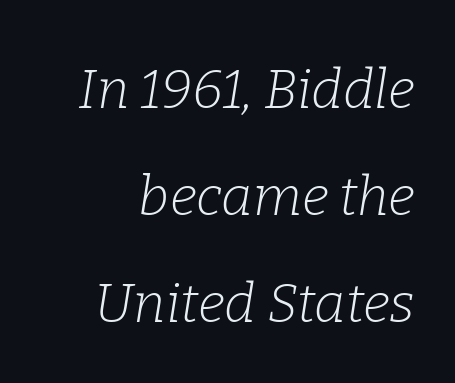
The image shows 54 px light serif type, italic (leaning right); set loose line spacing (1.98x), normal letter spacing, not underlined; low stroke contrast and a medium x-height.
